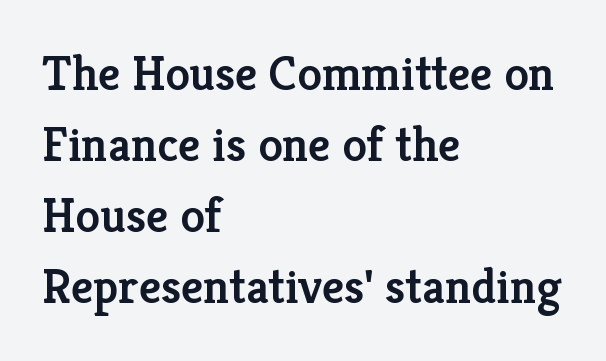
Here the designer chose a conventional face with non-uniform glyph widths. The glyphs in this specimen are seriffed. Where is the straight margin? On the left. Plain, unruled lines of type.
